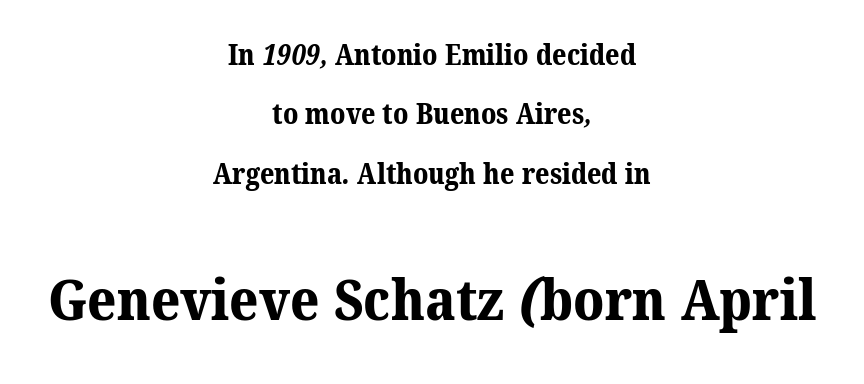
Q: Is the text bold? A: Yes.
Q: Is the typeface a serif or a sans-serif typeface? A: Serif.
Q: Is the text underlined? A: No.
Q: How is the paragraph aligned? A: Centered.
Q: Is the spacing between letters normal or unusually wide? A: Normal.
Q: Is the spacing between lines tight, normal or loose? A: Loose.
Q: Which block of text is set in a larger size, the first (top) or the second (bottom)? A: The second (bottom) one.
Q: Width (condensed, normal, or wide)? A: Normal.
Q: Stroke contrast? A: Medium.
Q: x-height? A: Medium.
Q: Monospaced? A: No.
